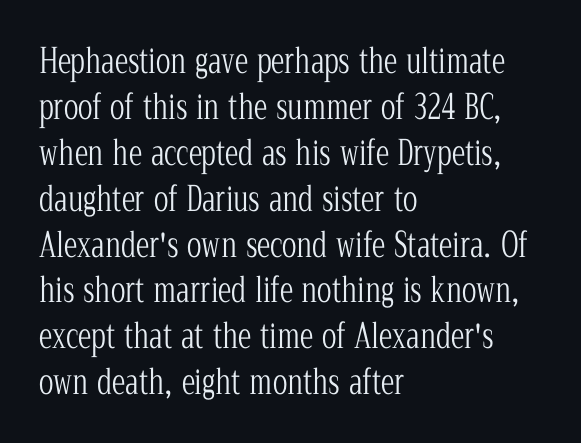
The image shows 34 px light, condensed serif type, upright; set left-aligned, normal line spacing (1.35x), normal letter spacing, not underlined; low stroke contrast and a medium x-height.
